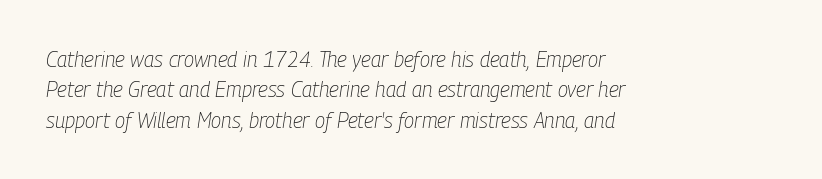
This rendering leaves character spacing at its baseline value. Weight class: somewhere from thin through regular. Any mark beneath the type? The region is blank. Line beginnings align vertically; line endings do not. Tall strokes in this sample are angled rather than plumb. These lines sit exactly where default settings would place them.
